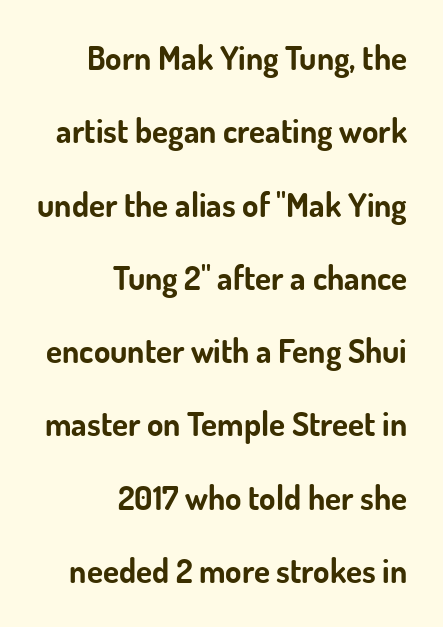
A typesetter would call this zero additional tracking. These lines carry a lot of weight — the face is fully bold. Short and long lines alike share a common ending point at right. The glyphs are unaccompanied by any horizontal stroke below them.
